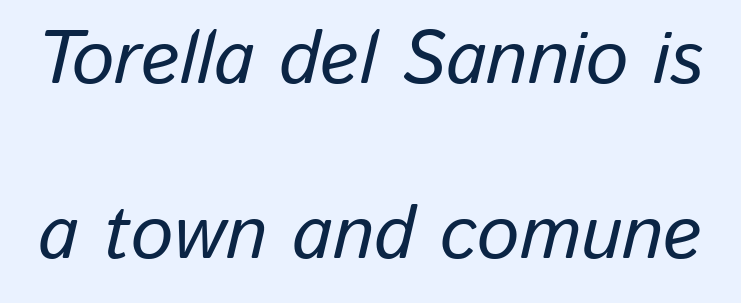
Q: Is the text italic (slanted)? A: Yes, it leans right by about 13 degrees.
Q: Is the text underlined? A: No.
Q: Is the spacing between letters normal or unusually wide? A: Normal.
Q: Is the spacing between lines tight, normal or loose? A: Loose.
Q: Width (condensed, normal, or wide)? A: Normal.
Q: Stroke contrast? A: Low.
Q: x-height? A: Medium.
Q: Monospaced? A: No.
